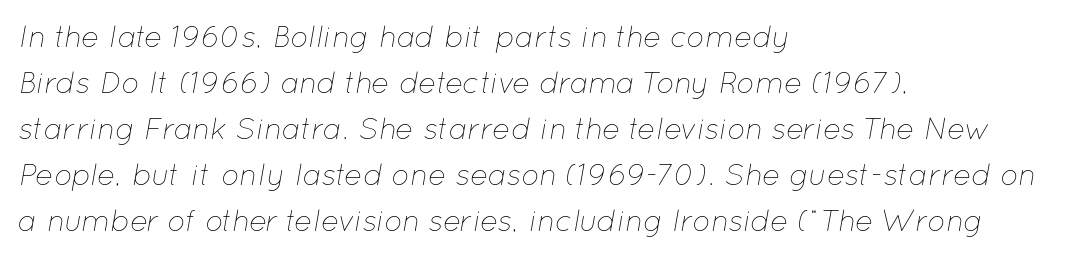
{"italic": "yes", "lean": "right", "slant_degrees": 12, "bold": "no", "weight": "thin", "width": "normal", "stroke_contrast": "low", "x_height": "medium", "monospaced": "no", "underline": "no", "align": "left", "line_spacing": "normal", "line_spacing_ratio": 1.53, "letter_spacing": "normal", "letter_spacing_em": 0.0, "glyph_px": 30}
